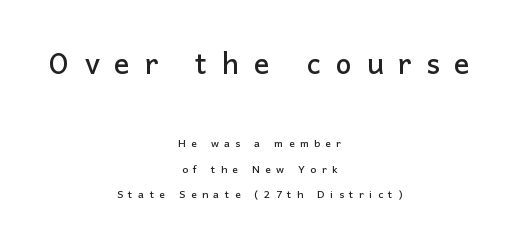
Lines of text with bare space underneath. Between one letter and the next there's a generous, obvious gap. Block one is the big one; block two sits smaller underneath. The type sits square on the baseline with zero lean.
